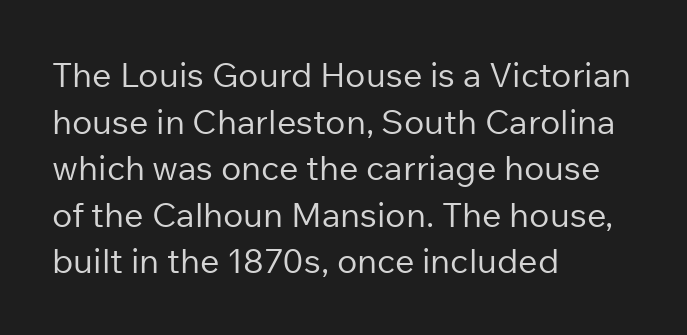
The image shows 34 px regular-weight sans-serif type, upright; set left-aligned, normal line spacing (1.37x), normal letter spacing, not underlined; low stroke contrast and a medium x-height.
